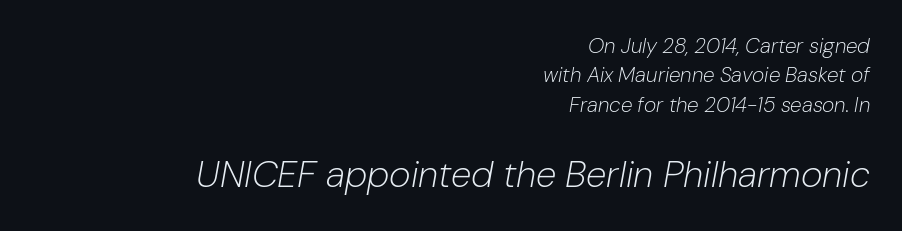
Q: Is the text bold? A: No.
Q: Is the text italic (slanted)? A: Yes, it leans right by about 10 degrees.
Q: Is the text underlined? A: No.
Q: How is the paragraph aligned? A: Right-aligned.
Q: Is the spacing between letters normal or unusually wide? A: Normal.
Q: Is the spacing between lines tight, normal or loose? A: Normal.
Q: Which block of text is set in a larger size, the first (top) or the second (bottom)? A: The second (bottom) one.
Q: Width (condensed, normal, or wide)? A: Normal.
Q: Stroke contrast? A: Low.
Q: x-height? A: Medium.
Q: Monospaced? A: No.
